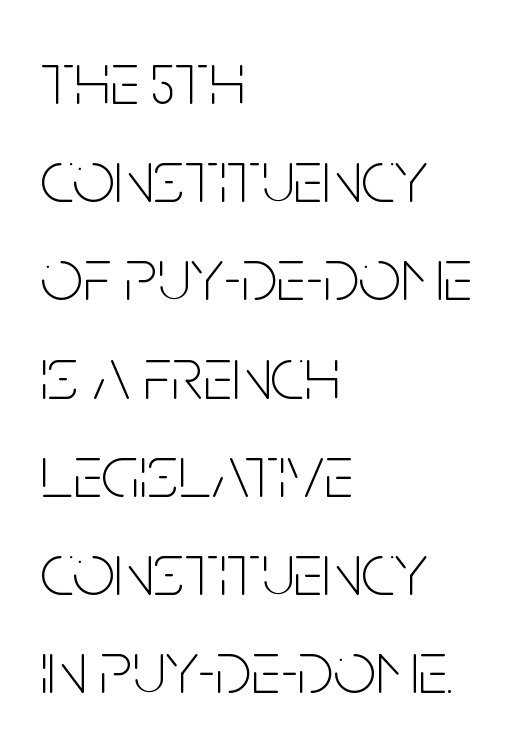
{"serif": "no", "italic": "no", "bold": "no", "weight": "thin", "width": "condensed", "stroke_contrast": "low", "x_height": "large", "monospaced": "no", "underline": "no", "align": "left", "line_spacing": "normal", "line_spacing_ratio": 1.31, "letter_spacing": "normal", "letter_spacing_em": 0.0, "glyph_px": 75}
